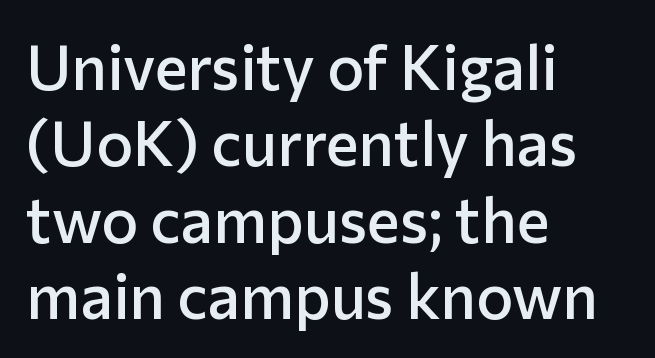
Q: Is the text bold? A: Semi-bold.
Q: Is the text italic (slanted)? A: No, it is upright.
Q: Is the typeface a serif or a sans-serif typeface? A: Sans-serif.
Q: Is the text underlined? A: No.
Q: How is the paragraph aligned? A: Left-aligned.
Q: Is the spacing between letters normal or unusually wide? A: Normal.
Q: Width (condensed, normal, or wide)? A: Normal.
Q: Stroke contrast? A: Low.
Q: x-height? A: Medium.
Q: Monospaced? A: No.
